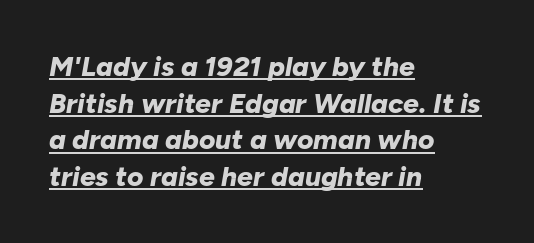
{"italic": "yes", "lean": "right", "slant_degrees": 10, "bold": "yes", "weight": "bold", "width": "normal", "stroke_contrast": "low", "x_height": "medium", "monospaced": "no", "underline": "yes", "align": "left", "line_spacing": "normal", "line_spacing_ratio": 1.31, "letter_spacing": "normal", "letter_spacing_em": 0.0, "glyph_px": 28}
